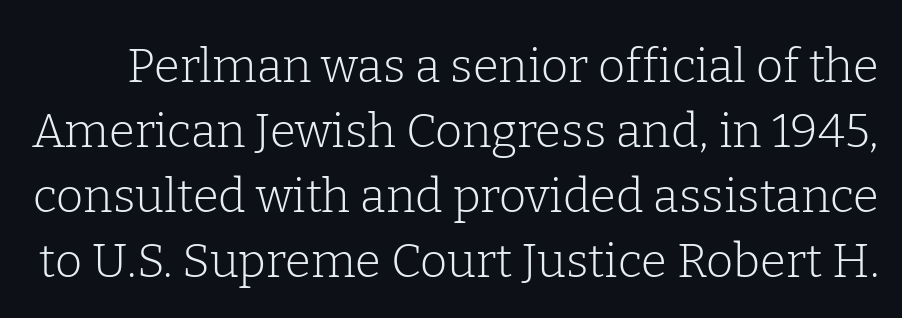
Q: Is the text bold? A: No.
Q: Is the text italic (slanted)? A: No, it is upright.
Q: Is the typeface a serif or a sans-serif typeface? A: Serif.
Q: Is the text underlined? A: No.
Q: Is the spacing between letters normal or unusually wide? A: Normal.
Q: Is the spacing between lines tight, normal or loose? A: Normal.
Q: Width (condensed, normal, or wide)? A: Normal.
Q: Stroke contrast? A: Low.
Q: x-height? A: Medium.
Q: Monospaced? A: No.
